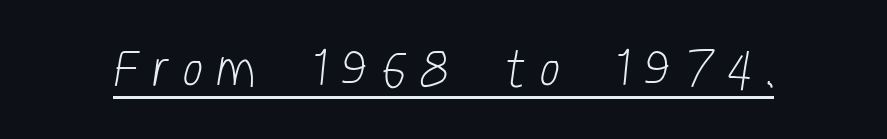
Q: Is the text bold? A: No.
Q: Is the typeface a serif or a sans-serif typeface? A: Sans-serif.
Q: Is the text underlined? A: Yes.
Q: Is the spacing between letters normal or unusually wide? A: Unusually wide.
Q: Width (condensed, normal, or wide)? A: Condensed.
Q: Stroke contrast? A: Low.
Q: x-height? A: Medium.
Q: Monospaced? A: No.
